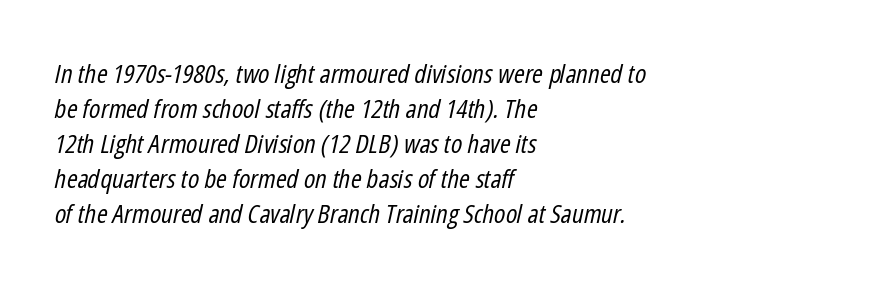
A normal amount of white space separates one row of letters from the next. Look at the tracking — it's just the regular setting, nothing added. Underlining? Definitely not there. Weight class: somewhere from thin through regular.
